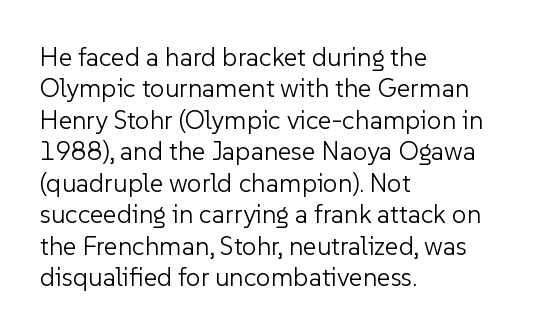
{"italic": "no", "bold": "no", "underline": "no", "align": "left", "line_spacing_ratio": 1.21, "letter_spacing": "normal", "letter_spacing_em": 0.0, "glyph_px": 26}
